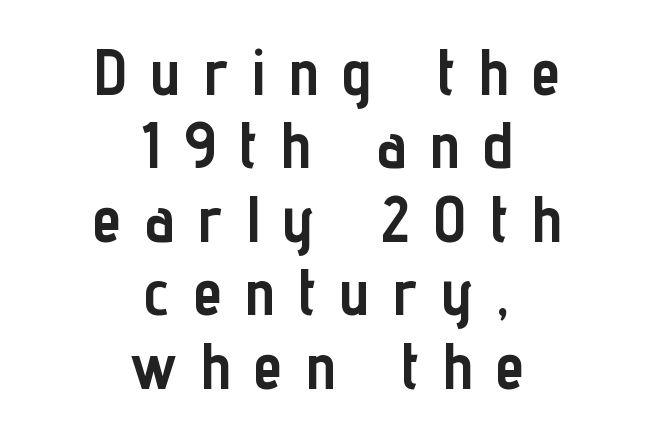
Q: Is the text bold? A: Yes.
Q: Is the text italic (slanted)? A: No, it is upright.
Q: Is the typeface a serif or a sans-serif typeface? A: Sans-serif.
Q: Is the text underlined? A: No.
Q: How is the paragraph aligned? A: Centered.
Q: Is the spacing between letters normal or unusually wide? A: Unusually wide.
Q: Is the spacing between lines tight, normal or loose? A: Tight.
Q: Width (condensed, normal, or wide)? A: Condensed.
Q: Stroke contrast? A: Low.
Q: x-height? A: Medium.
Q: Monospaced? A: No.
